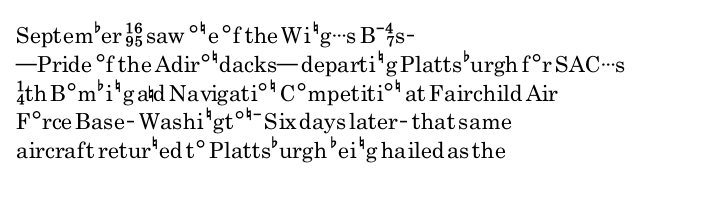
No extra ink here — the face is not bold. The ragged edge is on the right, which tells us the setting is flush left. Decoration check: the copy has no underline. Between one letter and the next there's only the usual sliver of space. No italicization has been applied; the sample stays upright. Successive baselines arrive at the customary interval.
